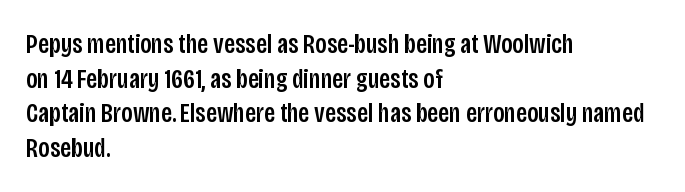
In CSS terms this would be text-align: left. A sans-serif font was chosen for this passage. Tracking here is standard; glyphs follow each other at the usual distance. You could not count columns in this text — the font is proportionally spaced. A roman cut, with each character standing at attention. Nobody drew a line under any word here.
